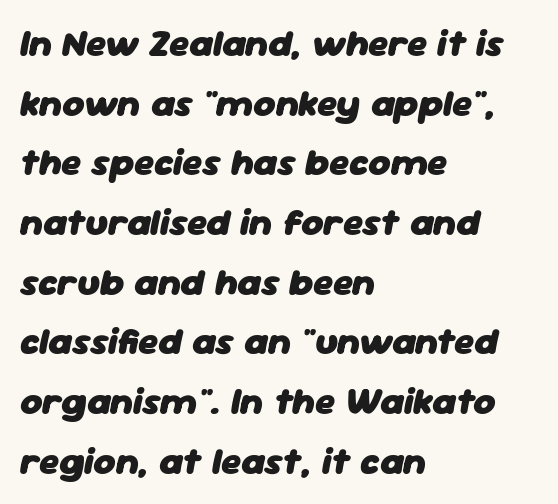
Q: Is the text bold? A: Yes.
Q: Is the text italic (slanted)? A: Yes, it leans right by about 11 degrees.
Q: Is the text underlined? A: No.
Q: How is the paragraph aligned? A: Left-aligned.
Q: Is the spacing between letters normal or unusually wide? A: Normal.
Q: Is the spacing between lines tight, normal or loose? A: Normal.
Q: Width (condensed, normal, or wide)? A: Normal.
Q: Stroke contrast? A: Low.
Q: x-height? A: Medium.
Q: Monospaced? A: No.
